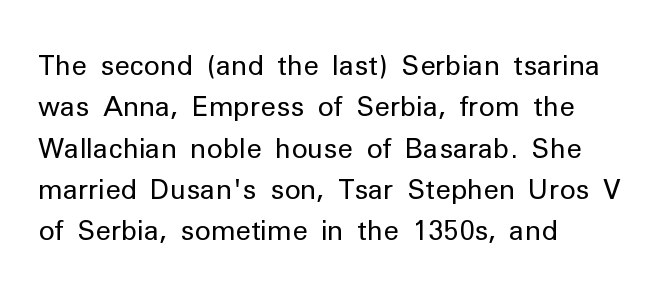
Q: Is the text bold? A: No.
Q: Is the text italic (slanted)? A: No, it is upright.
Q: Is the text underlined? A: No.
Q: How is the paragraph aligned? A: Left-aligned.
Q: Is the spacing between letters normal or unusually wide? A: Normal.
Q: Is the spacing between lines tight, normal or loose? A: Normal.
